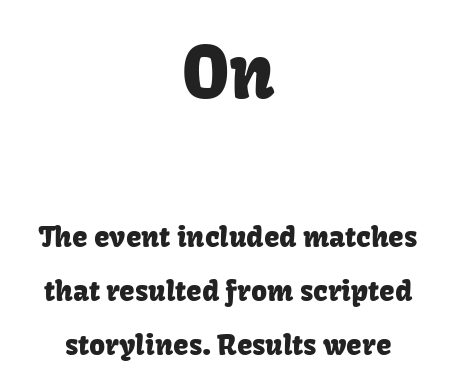
The image shows 70 px sans-serif type, upright; set centered, loose line spacing (1.93x), normal letter spacing, not underlined; the first (top) block is 2.5x larger; low stroke contrast and a medium x-height.
